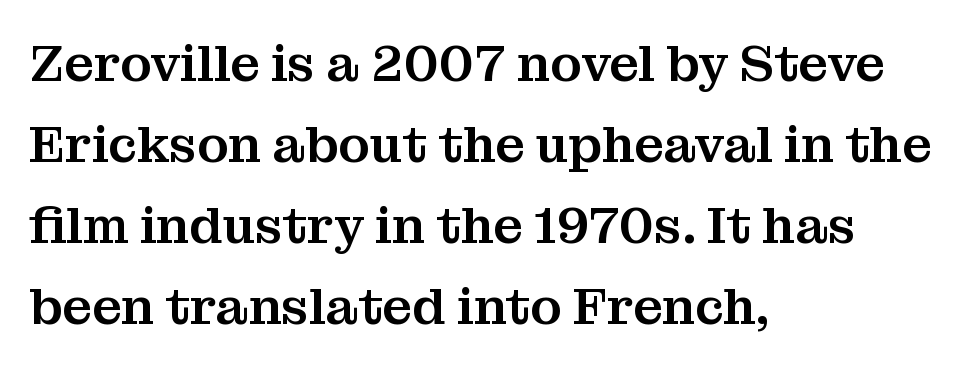
{"serif": "yes", "italic": "no", "width": "normal", "stroke_contrast": "medium", "x_height": "medium", "monospaced": "no", "underline": "no", "align": "left", "line_spacing": "normal", "line_spacing_ratio": 1.56, "letter_spacing": "normal", "letter_spacing_em": 0.0, "glyph_px": 52}
